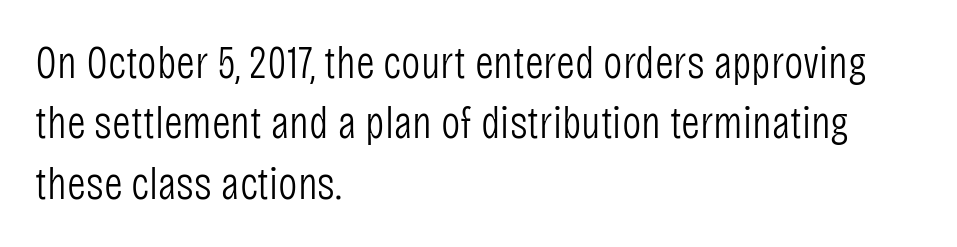
Does the copy run flush right? No — it runs flush left. Nothing unusual about the tracking: characters are spaced as the font intends. Underlining? Definitely not there. Each stroke keeps to a modest, everyday thickness or less. Baseline-to-baseline distance is the conventional proportion of letter height.
